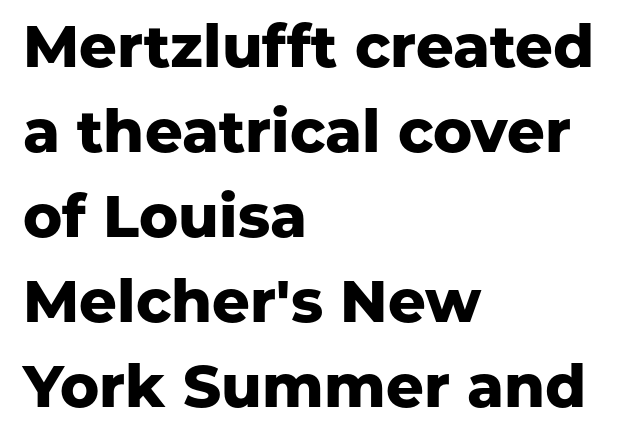
Q: Is the text bold? A: Yes.
Q: Is the text italic (slanted)? A: No, it is upright.
Q: Is the typeface a serif or a sans-serif typeface? A: Sans-serif.
Q: Is the text underlined? A: No.
Q: How is the paragraph aligned? A: Left-aligned.
Q: Is the spacing between letters normal or unusually wide? A: Normal.
Q: Is the spacing between lines tight, normal or loose? A: Normal.
Q: Width (condensed, normal, or wide)? A: Normal.
Q: Stroke contrast? A: Low.
Q: x-height? A: Medium.
Q: Monospaced? A: No.
